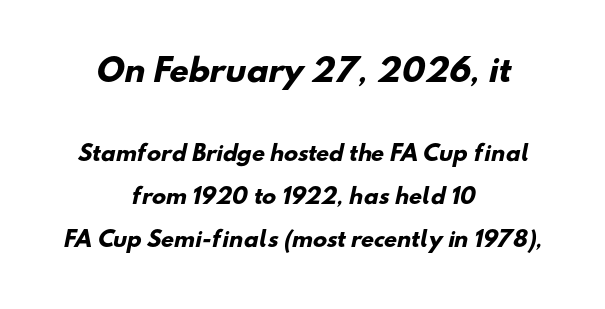
{"serif": "no", "bold": "yes", "weight": "heavy", "width": "normal", "stroke_contrast": "low", "x_height": "small", "monospaced": "no", "underline": "no", "align": "center", "line_spacing": "loose", "line_spacing_ratio": 2.04, "letter_spacing": "normal", "letter_spacing_em": 0.0, "larger_block": "first", "size_ratio": 1.48, "glyph_px": 31}
